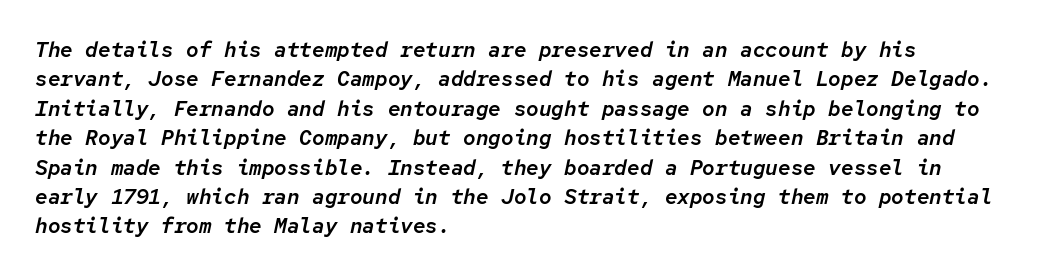
The image shows 21 px text type, italic (leaning right); set left-aligned, normal line spacing (1.4x), normal letter spacing, not underlined.
